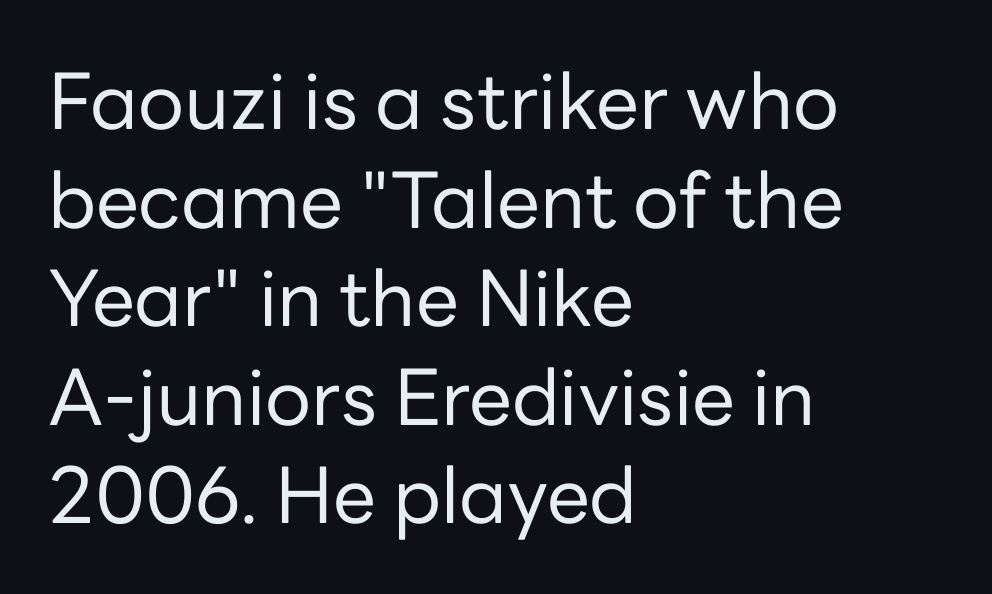
{"serif": "no", "italic": "no", "bold": "no", "weight": "regular", "width": "normal", "stroke_contrast": "low", "x_height": "medium", "monospaced": "no", "underline": "no", "align": "left", "line_spacing": "normal", "line_spacing_ratio": 1.28, "letter_spacing": "normal", "letter_spacing_em": 0.0, "glyph_px": 77}
